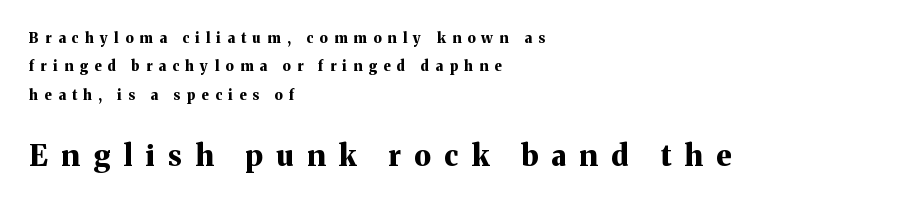
The image shows 29 px bold serif type, upright; set left-aligned, loose line spacing (2.02x), unusually wide letter spacing (+0.46 em), not underlined; the second (bottom) block is 2.07x larger; medium stroke contrast and a medium x-height.
